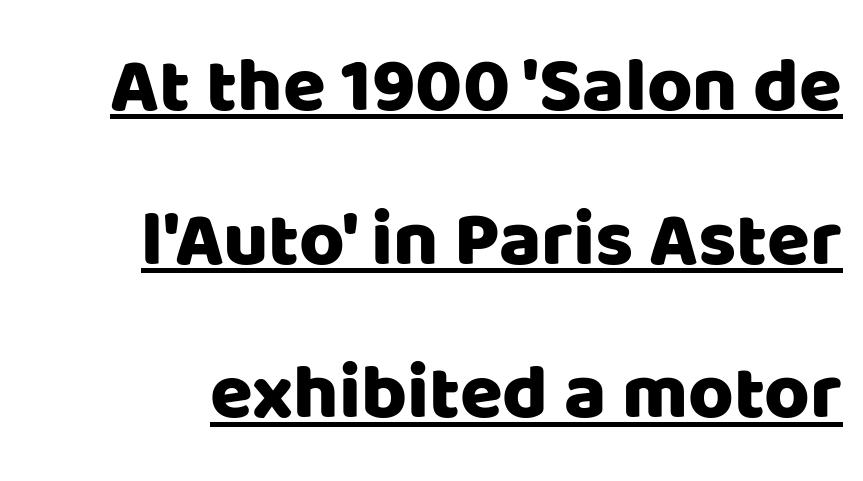
{"serif": "no", "italic": "no", "width": "normal", "stroke_contrast": "low", "x_height": "large", "monospaced": "no", "underline": "yes", "line_spacing": "loose", "line_spacing_ratio": 1.97, "letter_spacing": "normal", "letter_spacing_em": 0.0, "glyph_px": 78}
